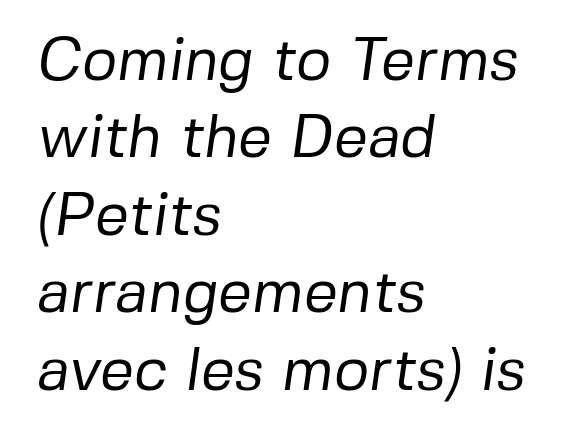
{"serif": "no", "bold": "no", "weight": "regular", "width": "normal", "stroke_contrast": "low", "x_height": "medium", "monospaced": "no", "underline": "no", "align": "left", "line_spacing": "normal", "line_spacing_ratio": 1.29, "letter_spacing": "normal", "letter_spacing_em": 0.0, "glyph_px": 60}
